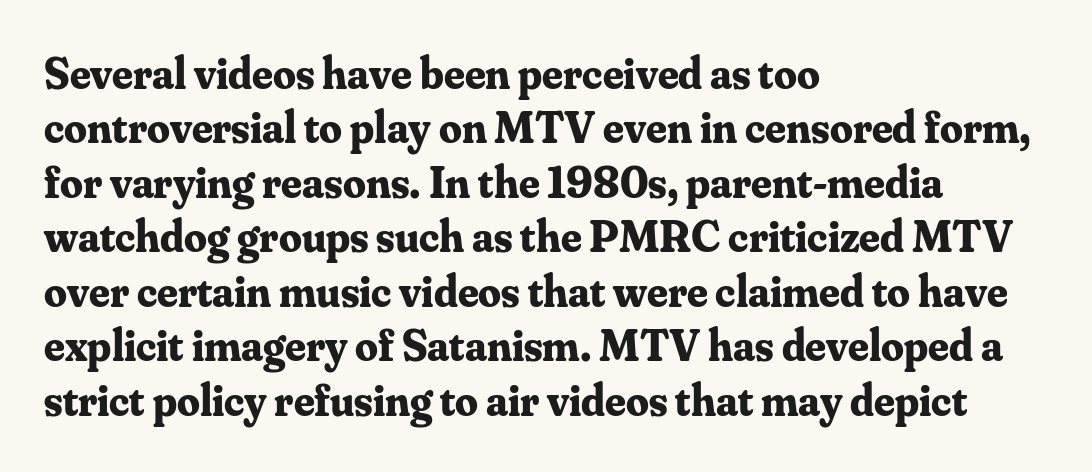
Varying glyph widths throughout — classic text-font behaviour. The lines are quadded left. Check where the strokes stop: tiny serifs finish them off. Words appear dense and cohesive because spacing is normal. The area under the type is left untouched. Quick note: not italic, upright.
